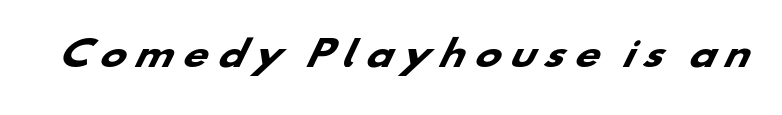
Q: Is the text bold? A: Yes.
Q: Is the typeface a serif or a sans-serif typeface? A: Sans-serif.
Q: Is the text underlined? A: No.
Q: Is the spacing between letters normal or unusually wide? A: Unusually wide.
Q: Width (condensed, normal, or wide)? A: Wide.
Q: Stroke contrast? A: Low.
Q: x-height? A: Small.
Q: Monospaced? A: No.
